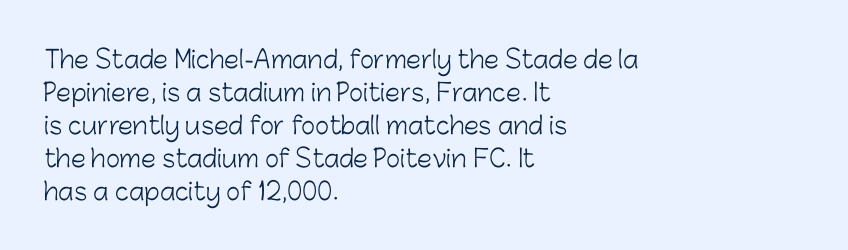
{"italic": "no", "bold": "no", "underline": "no", "align": "left", "line_spacing": "normal", "line_spacing_ratio": 1.37, "letter_spacing": "normal", "letter_spacing_em": 0.0, "glyph_px": 24}
